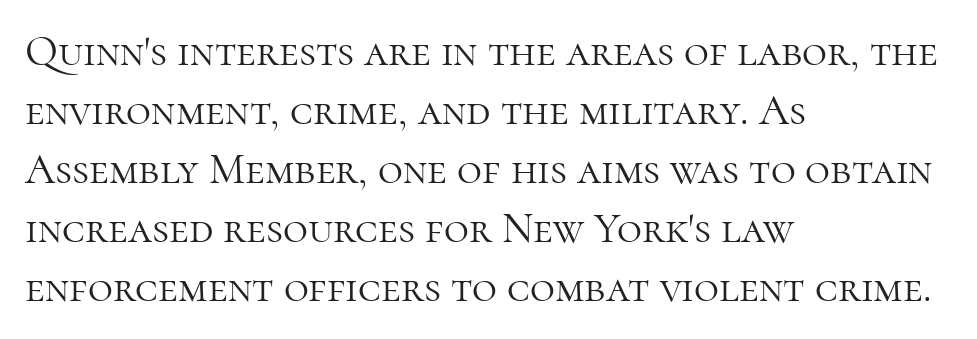
{"serif": "yes", "italic": "no", "bold": "no", "weight": "light", "width": "normal", "stroke_contrast": "high", "x_height": "medium", "monospaced": "no", "underline": "no", "align": "left", "line_spacing": "normal", "line_spacing_ratio": 1.37, "letter_spacing": "normal", "letter_spacing_em": 0.0, "glyph_px": 43}
